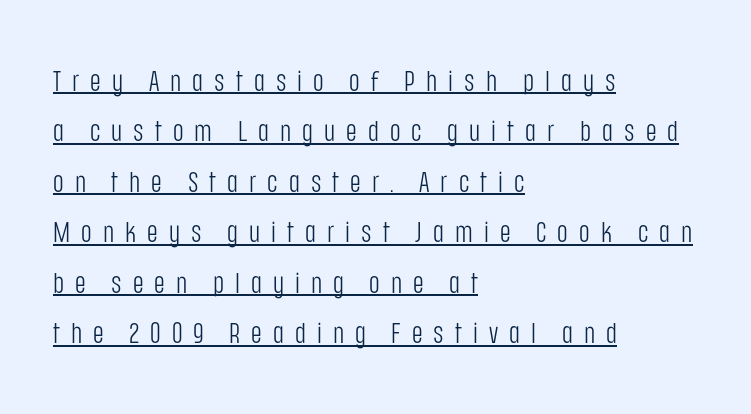
{"serif": "no", "italic": "no", "bold": "no", "weight": "light", "width": "condensed", "stroke_contrast": "low", "x_height": "large", "monospaced": "no", "underline": "yes", "align": "left", "line_spacing_ratio": 1.74, "letter_spacing": "wide", "letter_spacing_em": 0.38, "glyph_px": 29}
